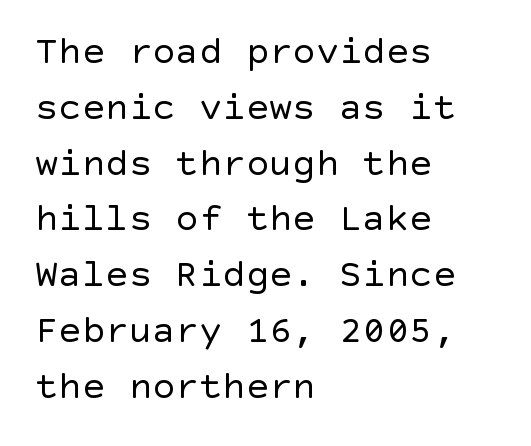
The rendering uses a moderate line-height, typical for paragraphs. Compared with a typical body face, this is equally light or lighter still. Visually the block forms a straight wall on the left and a jagged coastline on the right. Italic: no, the glyphs are upright roman. Honestly, the letter spacing is just normal — you wouldn't notice it.
